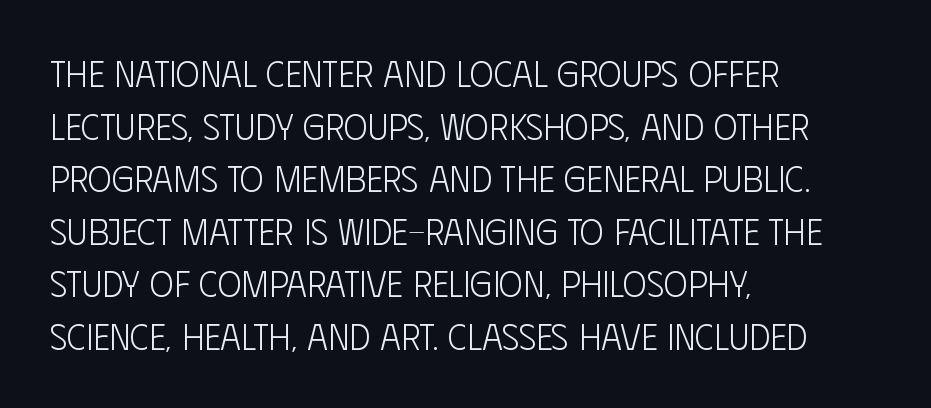
The image shows 36 px light, condensed sans-serif type, upright; set left-aligned, normal line spacing (1.46x), normal letter spacing, not underlined; low stroke contrast and a large x-height.
